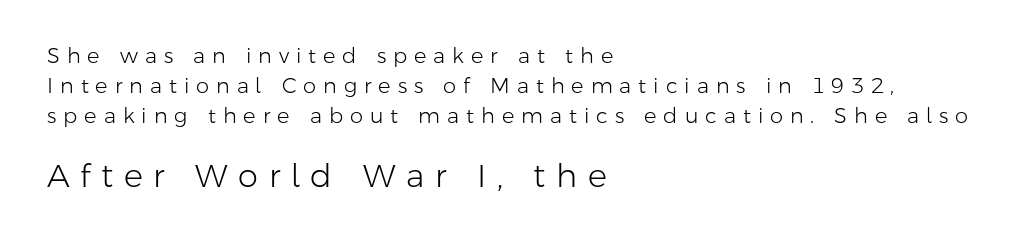
Q: Is the text bold? A: No.
Q: Is the text italic (slanted)? A: No, it is upright.
Q: Is the typeface a serif or a sans-serif typeface? A: Sans-serif.
Q: Is the text underlined? A: No.
Q: How is the paragraph aligned? A: Left-aligned.
Q: Is the spacing between letters normal or unusually wide? A: Unusually wide.
Q: Is the spacing between lines tight, normal or loose? A: Normal.
Q: Which block of text is set in a larger size, the first (top) or the second (bottom)? A: The second (bottom) one.
Q: Width (condensed, normal, or wide)? A: Normal.
Q: Stroke contrast? A: Low.
Q: x-height? A: Medium.
Q: Monospaced? A: No.
